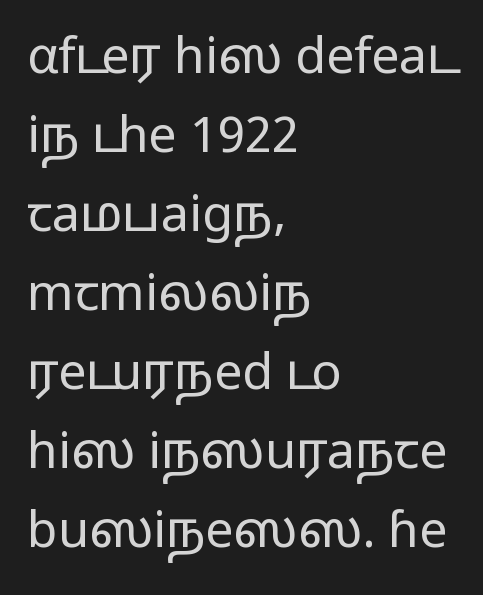
The image shows 50 px regular-weight, wide sans-serif type, upright; set left-aligned, normal line spacing (1.58x), normal letter spacing, not underlined; low stroke contrast and a medium x-height.
